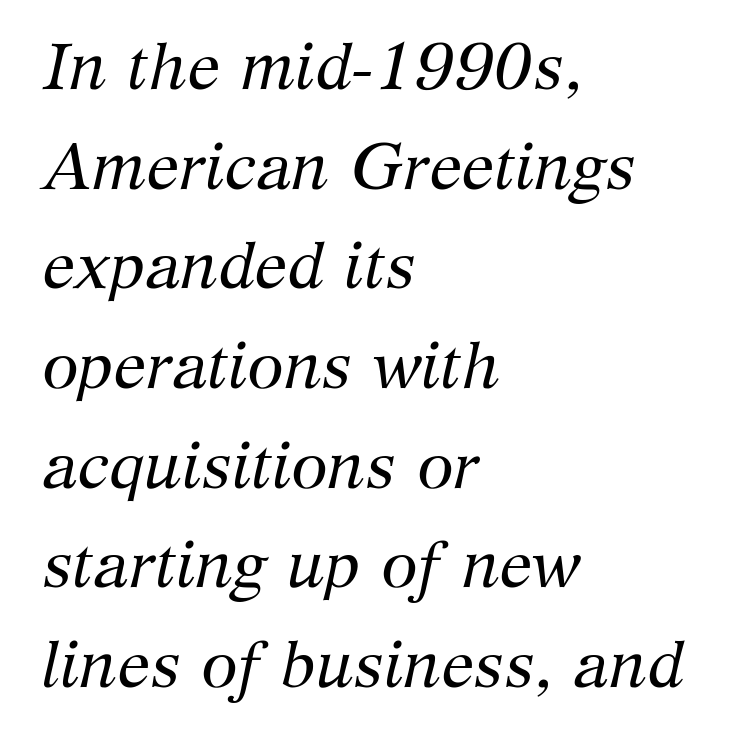
The image shows 66 px regular-weight serif type, italic (leaning right); set left-aligned, normal line spacing (1.51x), normal letter spacing, not underlined; medium stroke contrast and a medium x-height.
